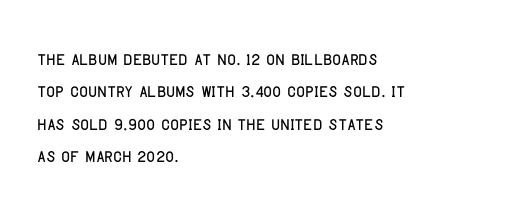
Glyph-to-glyph distance matches everyday printed text. Teacher's note: observe the even left margin — that is flush-left alignment. Type without underlining. This sample keeps an unexceptional amount of space between lines. This is roman type, the default non-slanted kind.
